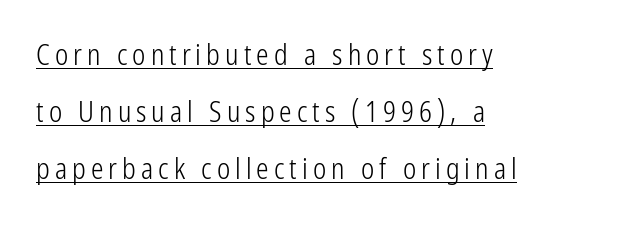
{"serif": "no", "italic": "no", "bold": "no", "weight": "light", "width": "condensed", "stroke_contrast": "low", "x_height": "medium", "monospaced": "no", "underline": "yes", "align": "left", "line_spacing": "loose", "line_spacing_ratio": 2.03, "glyph_px": 28}
